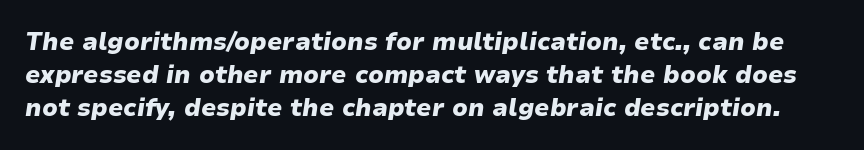
The typesetting leans heavy: a genuine bold. Short note: letters normally spaced. Quick note: italic. Summary of vertical rhythm: regular, with standard interline spacing. Has an underline been added? It has not.
